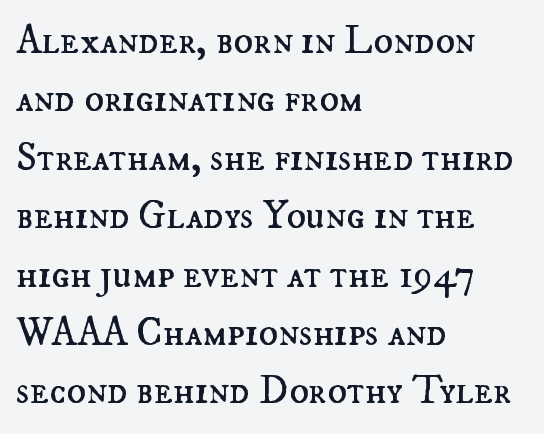
The image shows 40 px regular-weight type, upright; set left-aligned, normal line spacing (1.46x), normal letter spacing, not underlined; medium stroke contrast and a small x-height.
